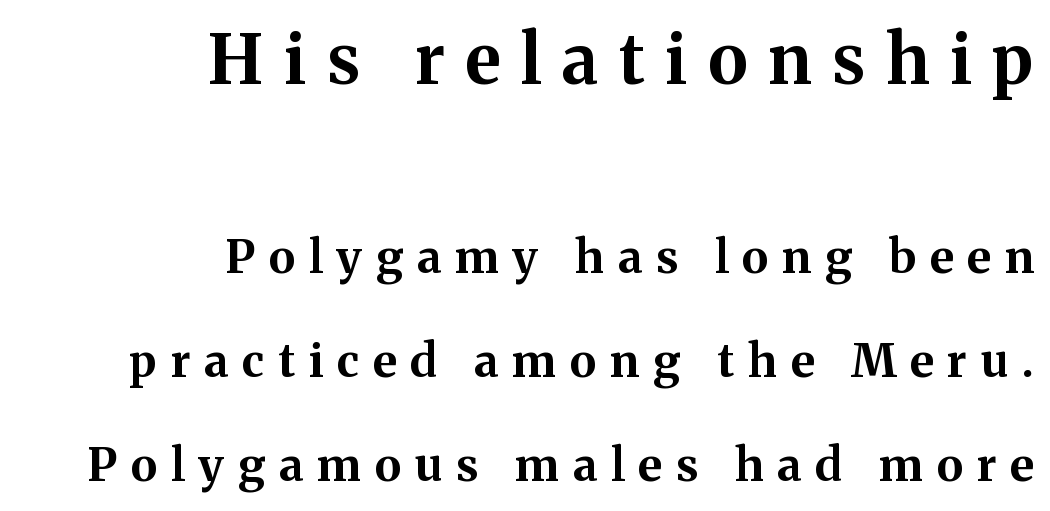
Inter-character spacing is expanded well beyond the font's built-in metrics. The letters carry serifs — small finishing strokes at the ends of their stems. How would I describe the line gaps? Wide and relaxed. Descenders are the only things crossing below the line. Here the first block reads like a headline and the second like body copy.
